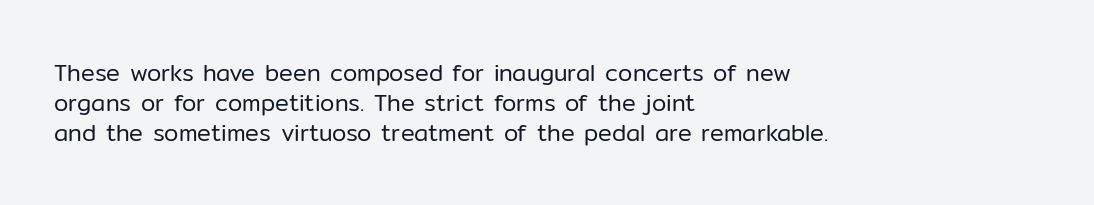
Q: Is the text bold? A: No.
Q: Is the text italic (slanted)? A: No, it is upright.
Q: Is the text underlined? A: No.
Q: How is the paragraph aligned? A: Left-aligned.
Q: Is the spacing between letters normal or unusually wide? A: Normal.
Q: Is the spacing between lines tight, normal or loose? A: Normal.
